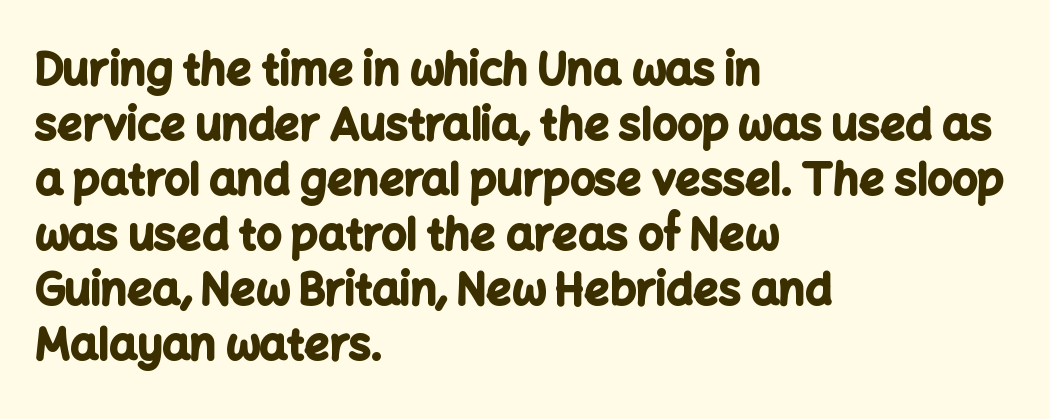
The image shows 44 px bold sans-serif type, upright; set left-aligned, normal line spacing (1.25x), normal letter spacing, not underlined; low stroke contrast and a medium x-height.
